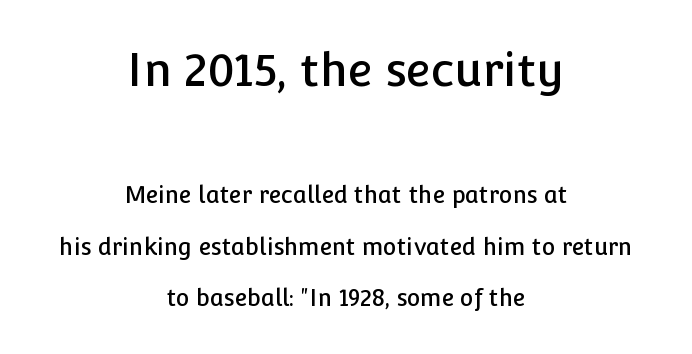
Note the varied advance widths — an 'i' is clearly narrower than an 'm'. The text block is weighted toward neither margin, spreading evenly from the middle. The line-height multiplier appears high, well above default. This rendering employs a face without finishing strokes, i.e., a sans-serif. Students, note that the glyphs here touch the page at normal intervals. The lettering stays uniformly vertical, giving the passage a roman look.
